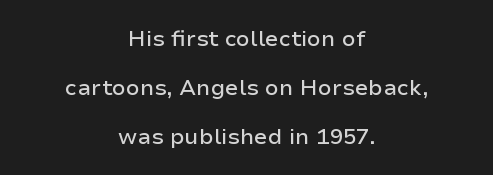
{"italic": "no", "underline": "no", "align": "center", "line_spacing": "loose", "line_spacing_ratio": 2.22, "letter_spacing": "normal", "letter_spacing_em": 0.0, "glyph_px": 22}
